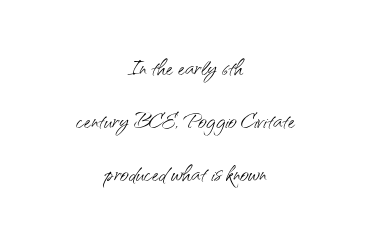
Clear beneath every line of the passage. Are there feet on the stems? There aren't — it's a sans. The rag falls on both sides of this text block equally. What stands out about the letter spacing? Nothing — it is the standard amount. Spacing verdict: proportional, widths tailored to each character.
